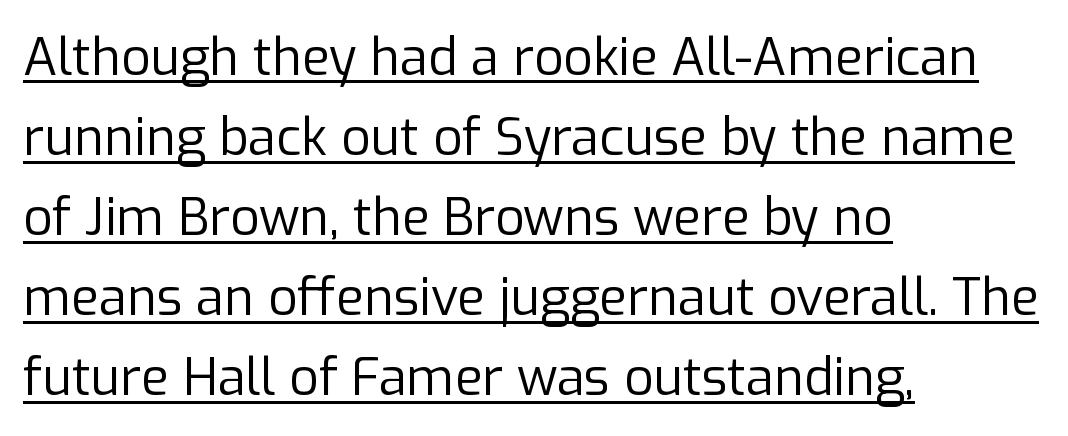
{"serif": "no", "italic": "no", "bold": "no", "weight": "regular", "width": "normal", "stroke_contrast": "low", "x_height": "medium", "monospaced": "no", "underline": "yes", "align": "left", "line_spacing": "normal", "line_spacing_ratio": 1.57, "letter_spacing": "normal", "letter_spacing_em": 0.0, "glyph_px": 51}
